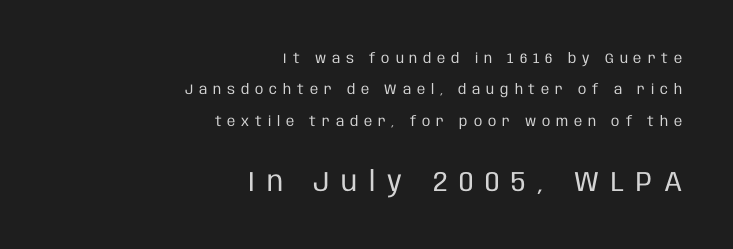
The image shows 28 px regular-weight, condensed sans-serif type, upright; set right-aligned, loose line spacing (2.25x), unusually wide letter spacing (+0.42 em), not underlined; the second (bottom) block is 2.0x larger; low stroke contrast and a large x-height.
